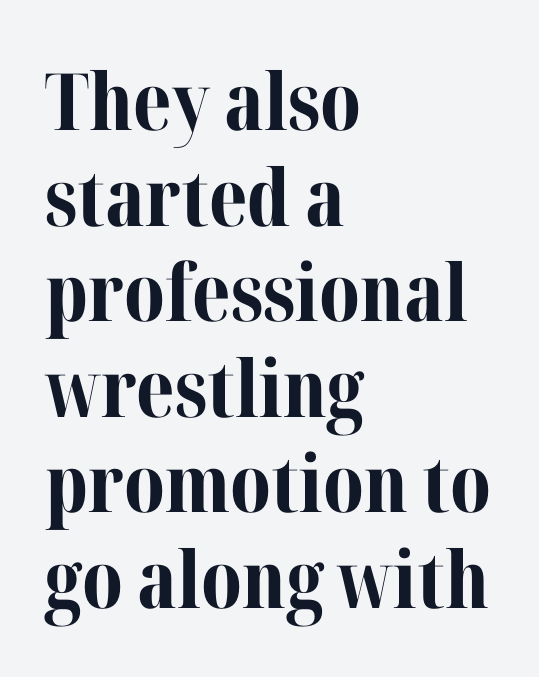
{"serif": "yes", "italic": "no", "bold": "yes", "weight": "bold", "width": "normal", "stroke_contrast": "medium", "x_height": "medium", "monospaced": "no", "underline": "no", "align": "left", "line_spacing_ratio": 1.21, "letter_spacing": "normal", "letter_spacing_em": 0.0, "glyph_px": 79}
